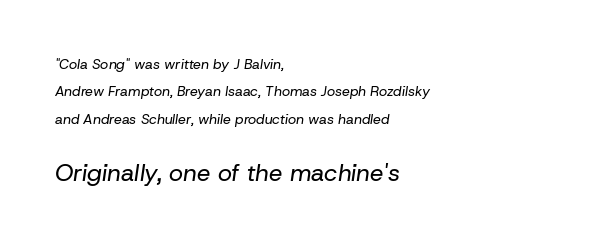
Q: Is the text bold? A: No.
Q: Is the text italic (slanted)? A: Yes, it leans right by about 8 degrees.
Q: Is the text underlined? A: No.
Q: How is the paragraph aligned? A: Left-aligned.
Q: Is the spacing between letters normal or unusually wide? A: Normal.
Q: Is the spacing between lines tight, normal or loose? A: Loose.
Q: Which block of text is set in a larger size, the first (top) or the second (bottom)? A: The second (bottom) one.
